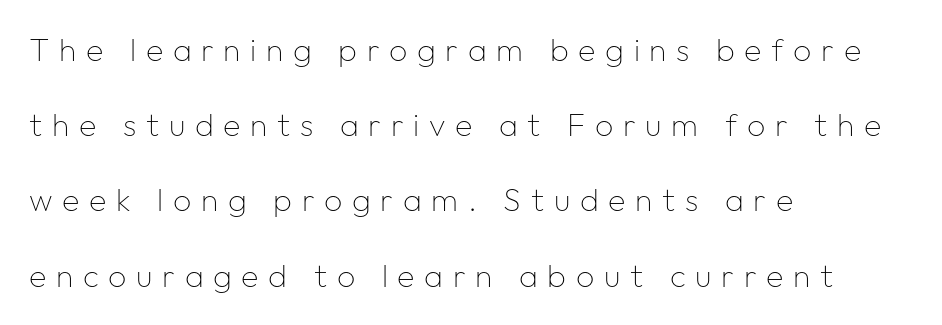
{"serif": "no", "italic": "no", "bold": "no", "weight": "thin", "width": "normal", "stroke_contrast": "low", "x_height": "medium", "monospaced": "no", "underline": "no", "align": "left", "line_spacing": "loose", "line_spacing_ratio": 2.35, "letter_spacing": "wide", "letter_spacing_em": 0.3, "glyph_px": 32}
